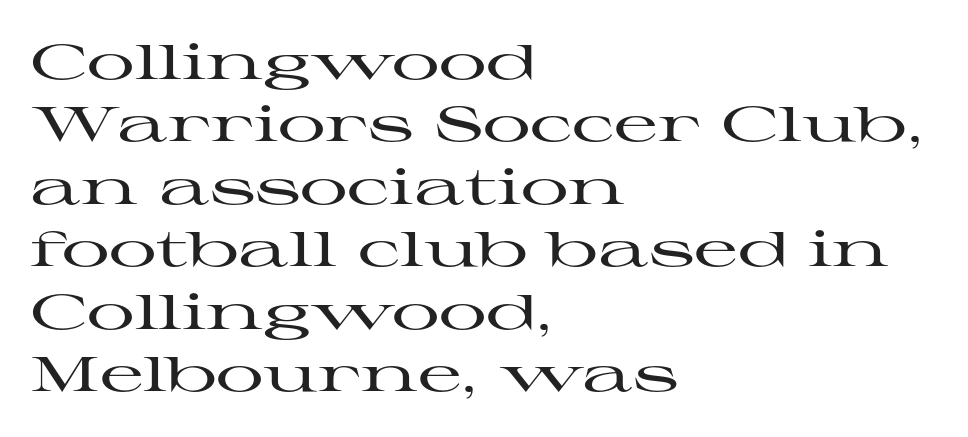
Q: Is the text italic (slanted)? A: No, it is upright.
Q: Is the typeface a serif or a sans-serif typeface? A: Serif.
Q: Is the text underlined? A: No.
Q: How is the paragraph aligned? A: Left-aligned.
Q: Is the spacing between letters normal or unusually wide? A: Normal.
Q: Is the spacing between lines tight, normal or loose? A: Normal.
Q: Width (condensed, normal, or wide)? A: Wide.
Q: Stroke contrast? A: High.
Q: x-height? A: Medium.
Q: Monospaced? A: No.
